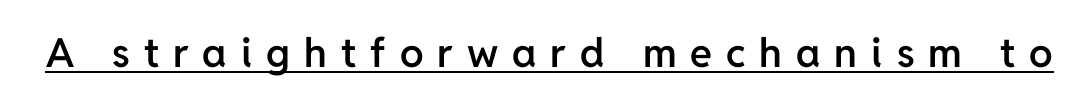
The image shows 40 px semibold sans-serif type, upright; set unusually wide letter spacing (+0.35 em), underlined; low stroke contrast and a medium x-height.
